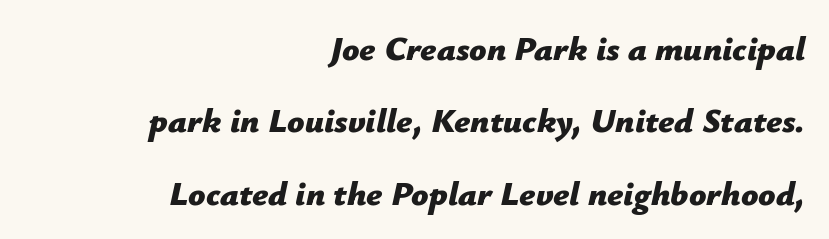
The image shows 34 px bold type, italic (leaning right); set right-aligned, loose line spacing (2.13x), normal letter spacing, not underlined; low stroke contrast and a medium x-height.
